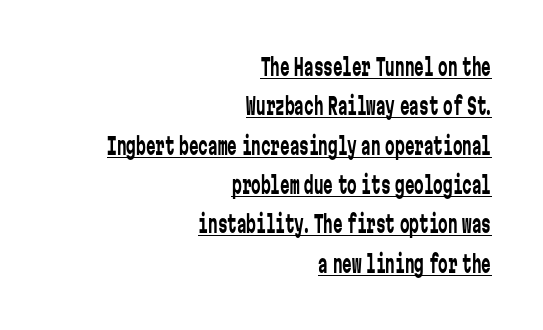
The image shows 24 px text type, upright; set right-aligned, normal line spacing (1.64x), normal letter spacing, underlined.
